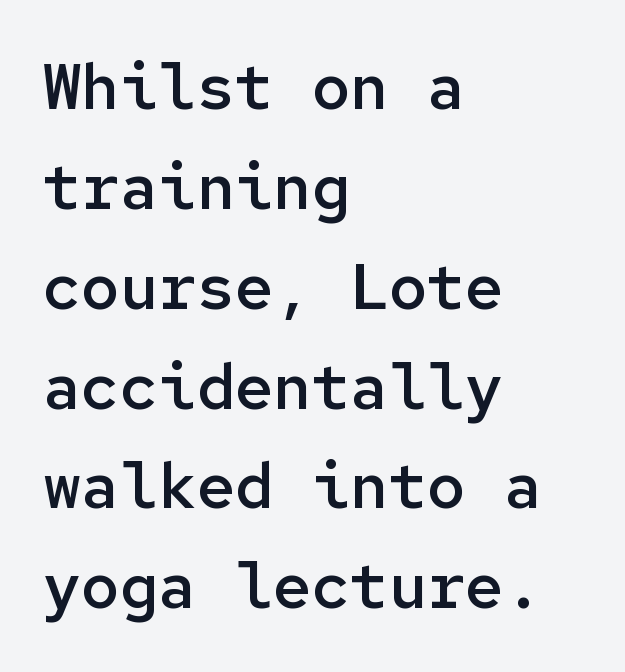
{"serif": "no", "italic": "no", "bold": "semi", "weight": "semibold", "width": "normal", "stroke_contrast": "low", "x_height": "medium", "monospaced": "yes", "underline": "no", "align": "left", "line_spacing": "normal", "line_spacing_ratio": 1.56, "letter_spacing": "normal", "letter_spacing_em": 0.0, "glyph_px": 64}
